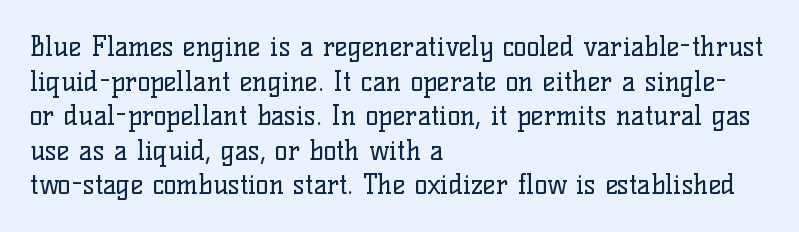
The image shows 27 px text type, upright; set left-aligned, normal line spacing (1.28x), normal letter spacing, not underlined.
